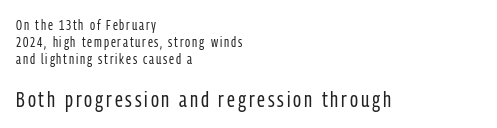
Q: Is the text bold? A: No.
Q: Is the text italic (slanted)? A: No, it is upright.
Q: Is the text underlined? A: No.
Q: How is the paragraph aligned? A: Left-aligned.
Q: Which block of text is set in a larger size, the first (top) or the second (bottom)? A: The second (bottom) one.
